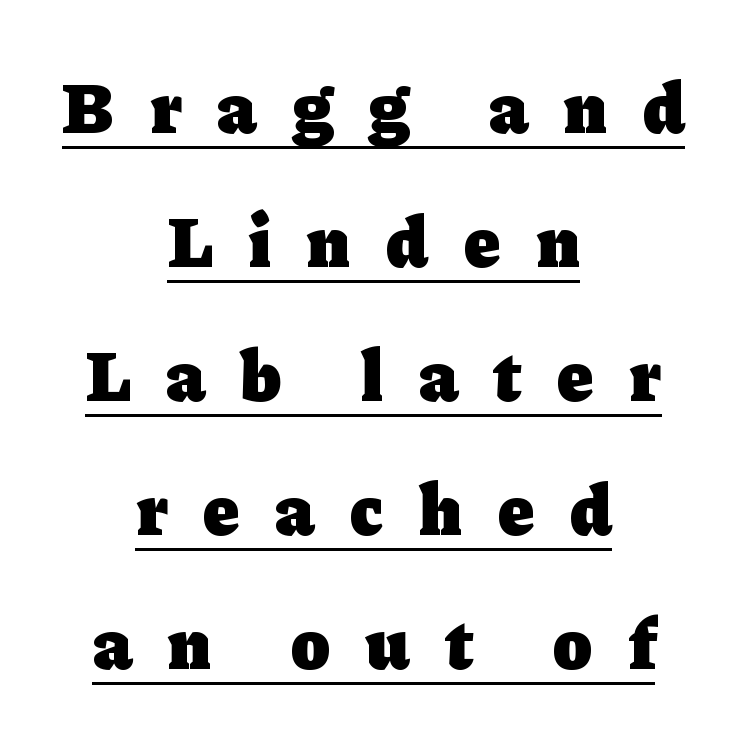
The tracking reads as deliberately expanded to a designer's eye. This is heavy type, rendered in bold. Line starts and ends both wander, symmetrically. Do the characters align in a grid? No, the font is proportional. This is underlined copy, the kind a proofreader might mark for attention.
